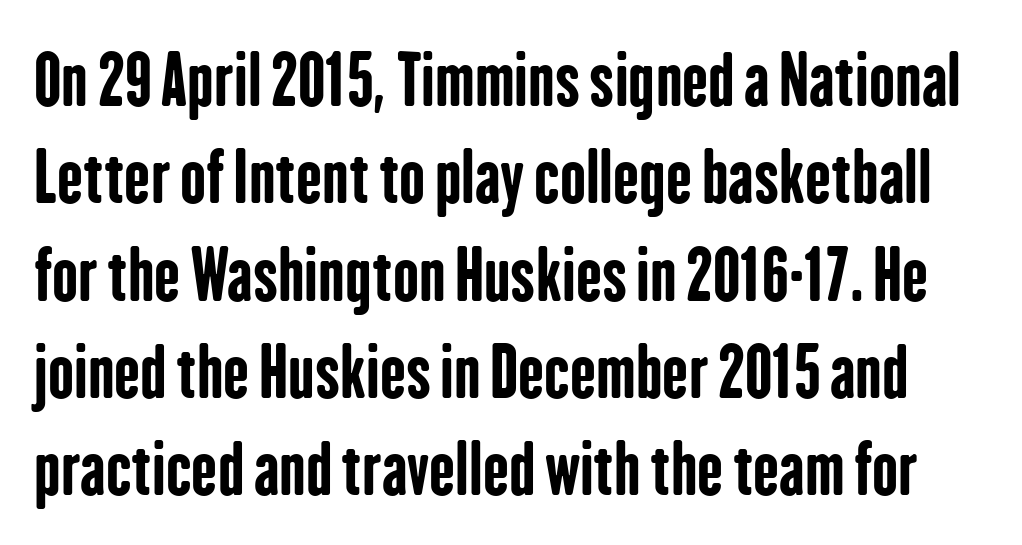
Here the designer chose a conventional face with non-uniform glyph widths. Underlining? Definitely not there. You could call the tracking neutral — neither tight nor loose. Characters remain perfectly vertical along every line. The typesetting leans heavy: a genuine bold. The rendering uses a moderate line-height, typical for paragraphs.
